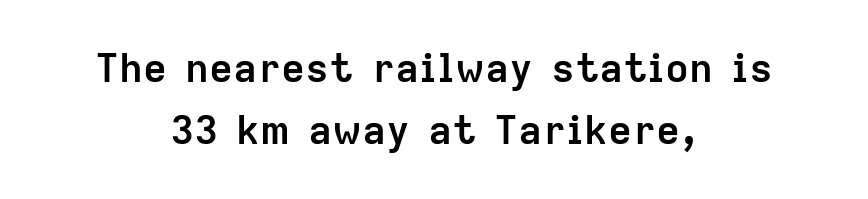
The image shows 40 px semibold sans-serif type, upright; set centered, normal line spacing (1.54x), normal letter spacing, not underlined; low stroke contrast and a medium x-height.
